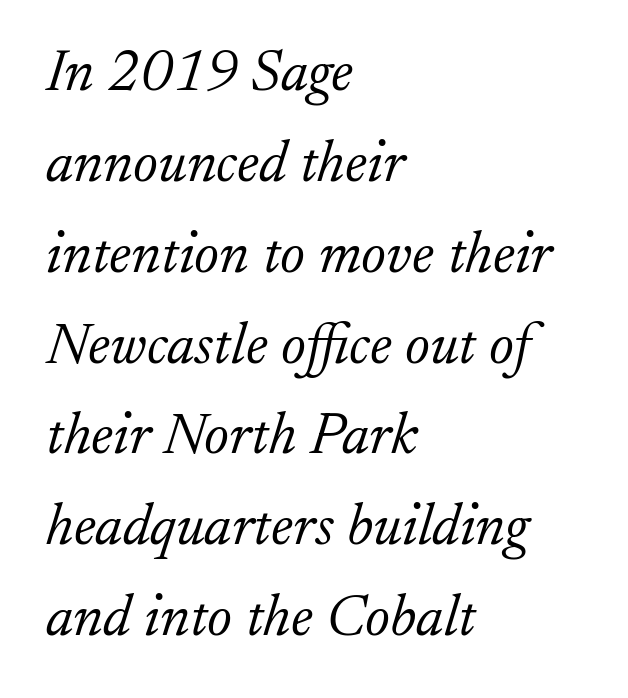
Q: Is the text bold? A: No.
Q: Is the text italic (slanted)? A: Yes, it leans right by about 17 degrees.
Q: Is the typeface a serif or a sans-serif typeface? A: Serif.
Q: Is the text underlined? A: No.
Q: How is the paragraph aligned? A: Left-aligned.
Q: Is the spacing between letters normal or unusually wide? A: Normal.
Q: Is the spacing between lines tight, normal or loose? A: Normal.
Q: Width (condensed, normal, or wide)? A: Normal.
Q: Stroke contrast? A: Low.
Q: x-height? A: Small.
Q: Monospaced? A: No.
